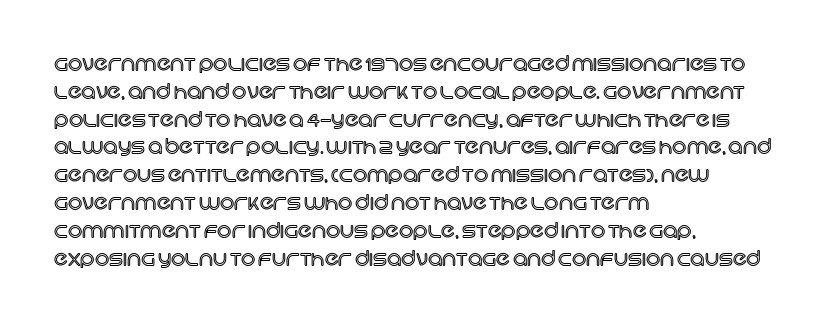
Q: Is the text italic (slanted)? A: No, it is upright.
Q: Is the text underlined? A: No.
Q: How is the paragraph aligned? A: Left-aligned.
Q: Is the spacing between letters normal or unusually wide? A: Normal.
Q: Is the spacing between lines tight, normal or loose? A: Normal.
